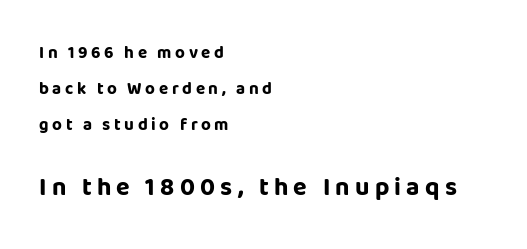
Q: Is the text bold? A: Yes.
Q: Is the text italic (slanted)? A: No, it is upright.
Q: Is the text underlined? A: No.
Q: How is the paragraph aligned? A: Left-aligned.
Q: Is the spacing between letters normal or unusually wide? A: Unusually wide.
Q: Is the spacing between lines tight, normal or loose? A: Loose.
Q: Which block of text is set in a larger size, the first (top) or the second (bottom)? A: The second (bottom) one.
